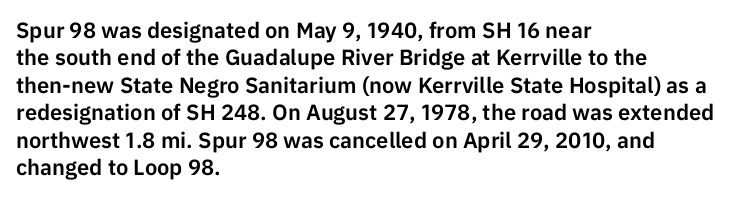
Q: Is the text italic (slanted)? A: No, it is upright.
Q: Is the text underlined? A: No.
Q: How is the paragraph aligned? A: Left-aligned.
Q: Is the spacing between letters normal or unusually wide? A: Normal.
Q: Is the spacing between lines tight, normal or loose? A: Normal.
